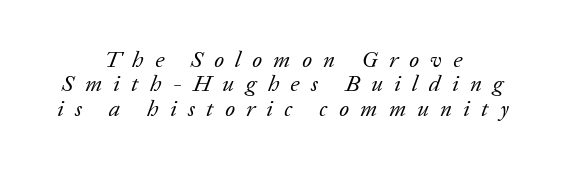
The image shows 23 px text type, italic (leaning right); set centered, tight line spacing (1.06x), unusually wide letter spacing (+0.49 em), not underlined.
